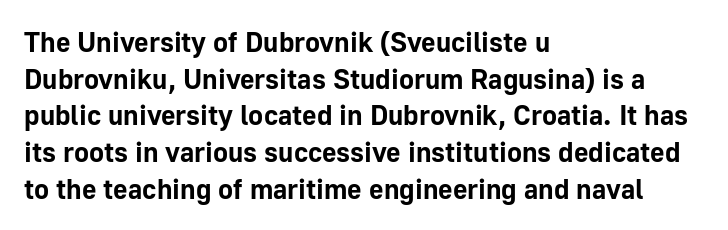
{"serif": "no", "italic": "no", "bold": "yes", "weight": "bold", "width": "normal", "stroke_contrast": "low", "x_height": "medium", "monospaced": "no", "underline": "no", "align": "left", "line_spacing": "normal", "line_spacing_ratio": 1.31, "letter_spacing": "normal", "letter_spacing_em": 0.0, "glyph_px": 28}
